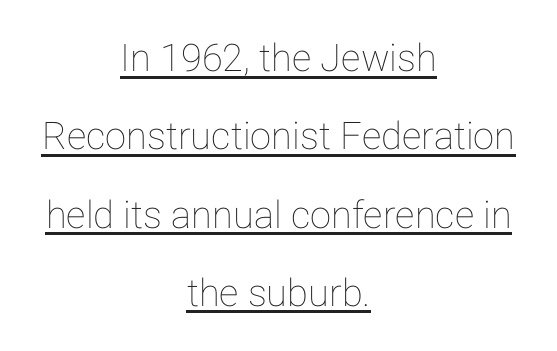
{"italic": "no", "width": "normal", "stroke_contrast": "low", "x_height": "medium", "monospaced": "no", "underline": "yes", "align": "center", "line_spacing": "loose", "line_spacing_ratio": 2.06, "letter_spacing": "normal", "letter_spacing_em": 0.0, "glyph_px": 38}
